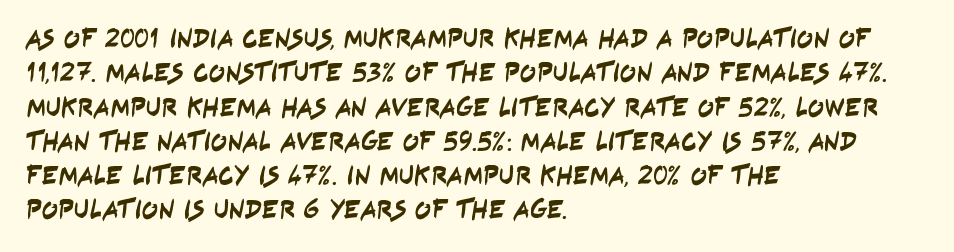
Q: Is the text underlined? A: No.
Q: How is the paragraph aligned? A: Left-aligned.
Q: Is the spacing between letters normal or unusually wide? A: Normal.
Q: Is the spacing between lines tight, normal or loose? A: Normal.
